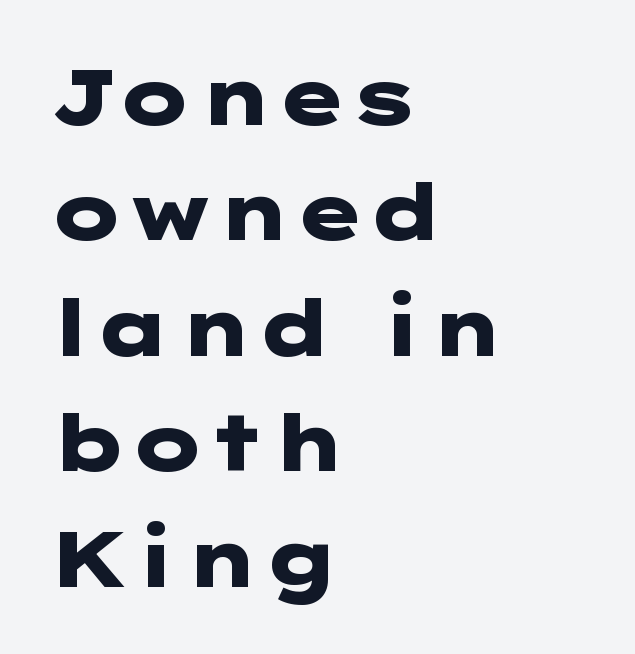
{"serif": "no", "italic": "no", "bold": "yes", "weight": "heavy", "width": "wide", "stroke_contrast": "low", "x_height": "medium", "underline": "no", "align": "left", "line_spacing": "normal", "line_spacing_ratio": 1.48, "letter_spacing": "normal", "letter_spacing_em": 0.0, "glyph_px": 78}
